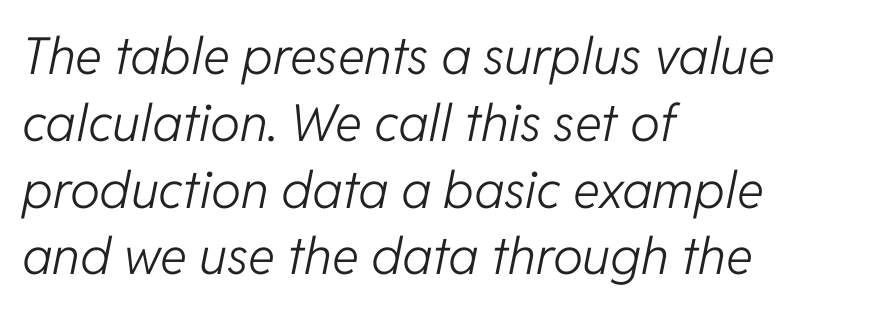
{"italic": "yes", "lean": "right", "slant_degrees": 11, "bold": "no", "weight": "light", "width": "normal", "stroke_contrast": "low", "x_height": "medium", "monospaced": "no", "underline": "no", "align": "left", "line_spacing": "normal", "line_spacing_ratio": 1.31, "letter_spacing": "normal", "letter_spacing_em": 0.0, "glyph_px": 51}
